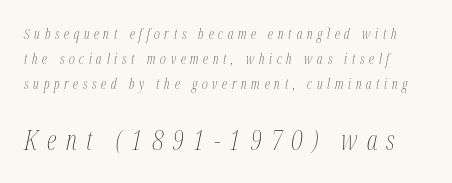
Looking at the ascenders, they clearly lean. Each word looks stretched out because of the extra space between its letters. Weight: not bold — regular or lighter. The face used here appears at its bigger size in the lower chunk.
